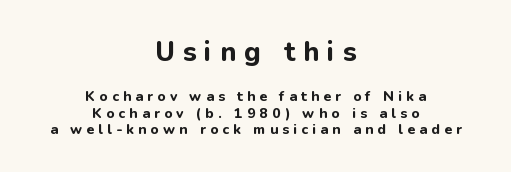
The image shows 27 px bold type, upright; set centered, line spacing 1.17x, unusually wide letter spacing (+0.3 em), not underlined; the first (top) block is 1.93x larger.
